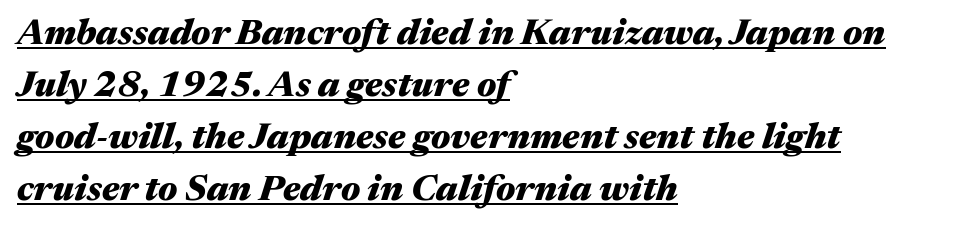
The lettering is marked with a stroke running underneath it. The leading is moderate, giving the passage an even texture. Every character sits at an angle, as italics do. No extra tracking has been applied to these lines. Set as a true bold cut, around the 700 mark. The face used here is proportionally spaced, like ordinary book or web type.
